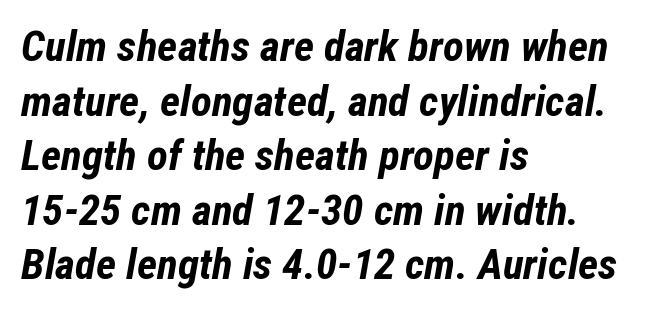
{"italic": "yes", "lean": "right", "slant_degrees": 12, "bold": "yes", "weight": "bold", "width": "condensed", "stroke_contrast": "low", "x_height": "medium", "monospaced": "no", "underline": "no", "align": "left", "line_spacing": "normal", "line_spacing_ratio": 1.27, "letter_spacing": "normal", "letter_spacing_em": 0.0, "glyph_px": 43}
